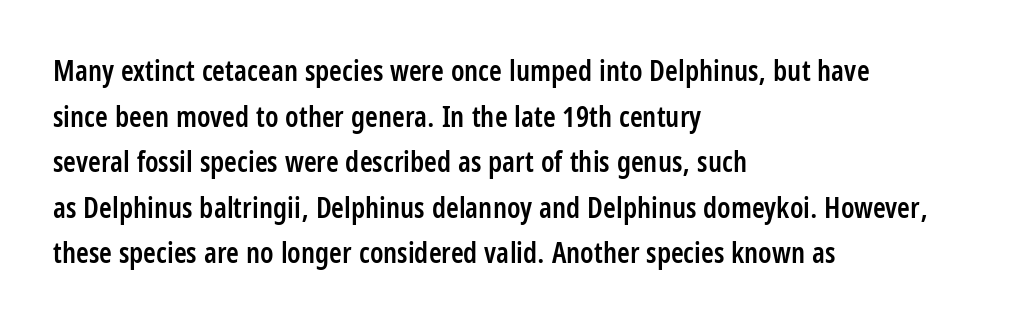
{"serif": "no", "italic": "no", "bold": "semi", "weight": "semibold", "width": "condensed", "stroke_contrast": "low", "x_height": "large", "monospaced": "no", "underline": "no", "align": "left", "line_spacing": "normal", "line_spacing_ratio": 1.57, "letter_spacing": "normal", "letter_spacing_em": 0.0, "glyph_px": 29}
